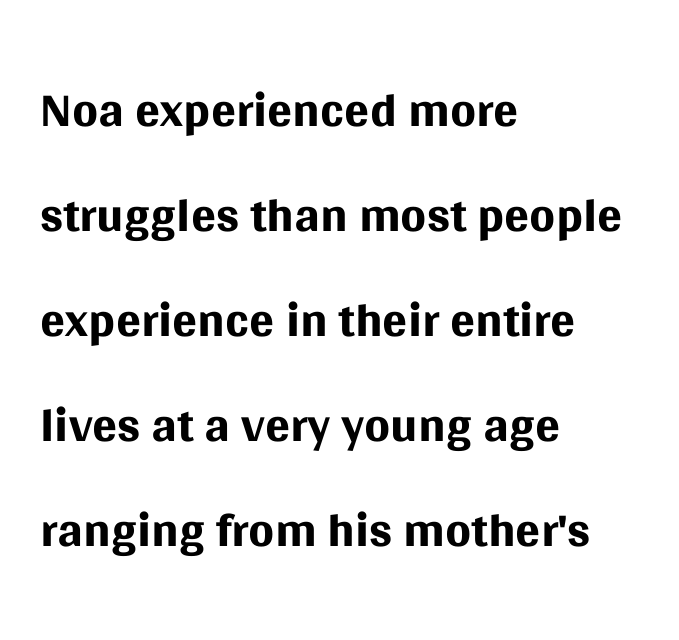
{"serif": "no", "italic": "no", "bold": "no", "weight": "regular", "width": "normal", "stroke_contrast": "medium", "x_height": "large", "monospaced": "no", "underline": "no", "align": "left", "line_spacing": "normal", "line_spacing_ratio": 1.42, "letter_spacing": "normal", "letter_spacing_em": 0.0, "glyph_px": 74}
